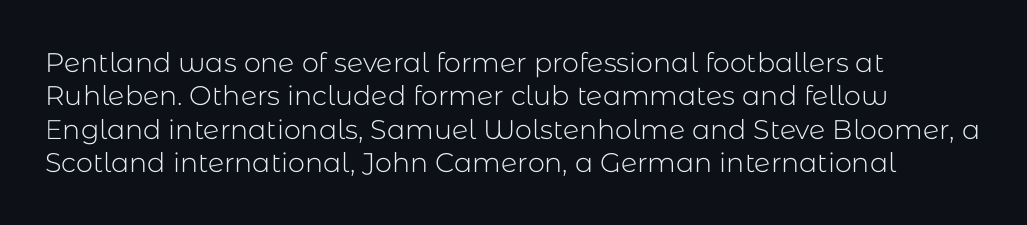
{"italic": "no", "bold": "no", "underline": "no", "align": "left", "line_spacing_ratio": 1.24, "letter_spacing": "normal", "letter_spacing_em": 0.0, "glyph_px": 27}
